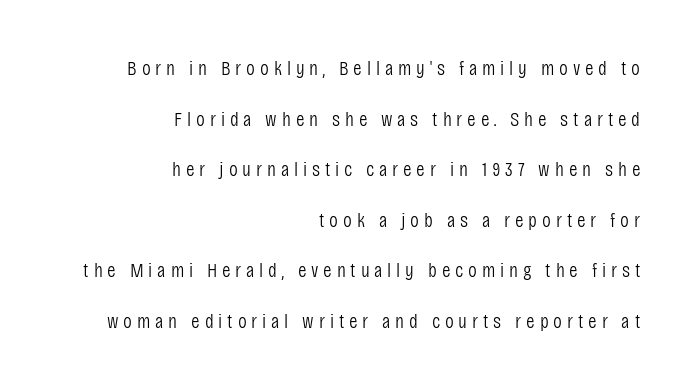
The image shows 21 px text type, upright; set right-aligned, loose line spacing (2.41x), unusually wide letter spacing (+0.23 em), not underlined.
